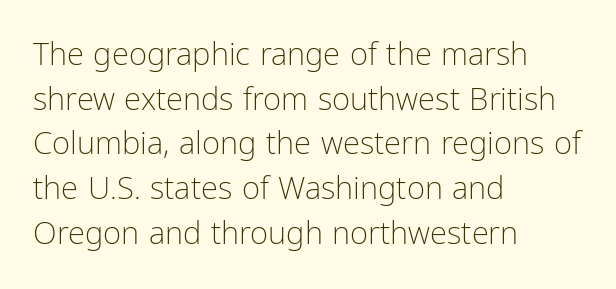
The image shows 31 px light, condensed sans-serif type, upright; set left-aligned, normal line spacing (1.44x), normal letter spacing, not underlined; low stroke contrast and a medium x-height.
